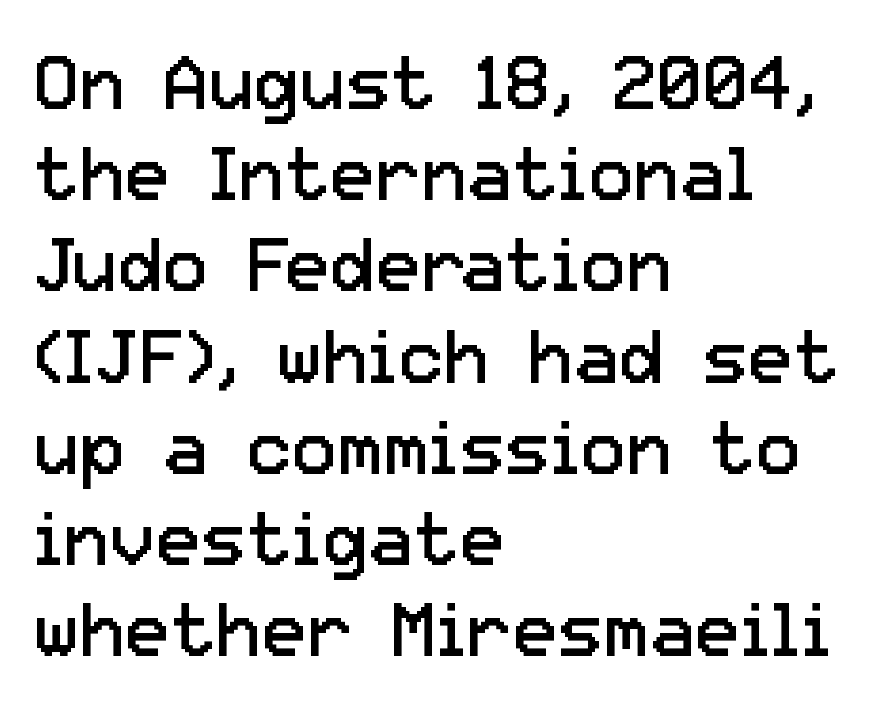
The image shows 76 px regular-weight sans-serif type, upright; set left-aligned, line spacing 1.2x, normal letter spacing, not underlined; low stroke contrast and a medium x-height.
